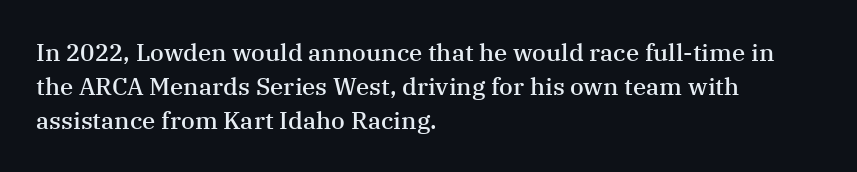
Q: Is the text bold? A: Semi-bold.
Q: Is the text italic (slanted)? A: No, it is upright.
Q: Is the text underlined? A: No.
Q: How is the paragraph aligned? A: Left-aligned.
Q: Is the spacing between letters normal or unusually wide? A: Normal.
Q: Is the spacing between lines tight, normal or loose? A: Normal.
